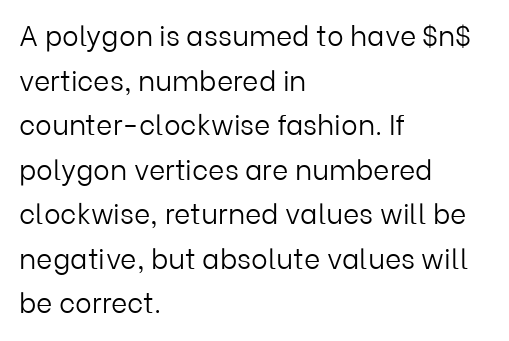
One glance says typical: line gaps are just what's usual. Layout note: lines flush left. I'd call this a sans setting — the letters go barefoot. Check the space under the baseline: it is left empty.
